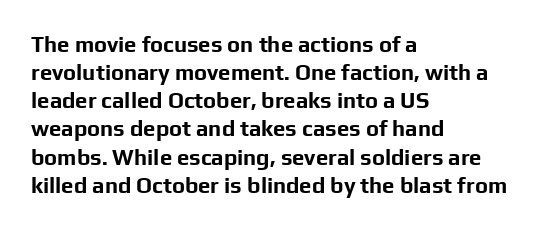
The passage is arranged the way most books set body copy — flush left. No word sits above an underline. Nobody touched the tracking dial on this one. Stroke thickness is high; the sample reads as a true bold.
